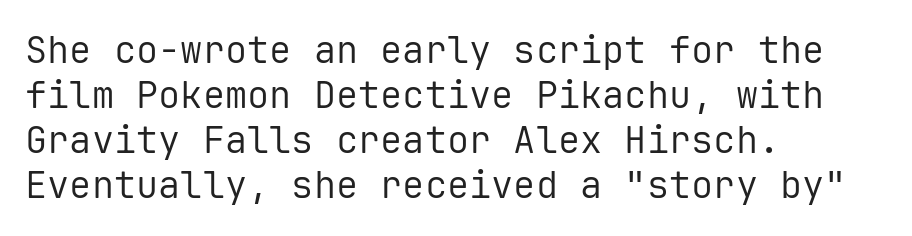
{"serif": "no", "italic": "no", "bold": "no", "weight": "regular", "width": "normal", "stroke_contrast": "low", "x_height": "medium", "monospaced": "yes", "underline": "no", "align": "left", "line_spacing_ratio": 1.22, "letter_spacing": "normal", "letter_spacing_em": 0.0, "glyph_px": 37}
